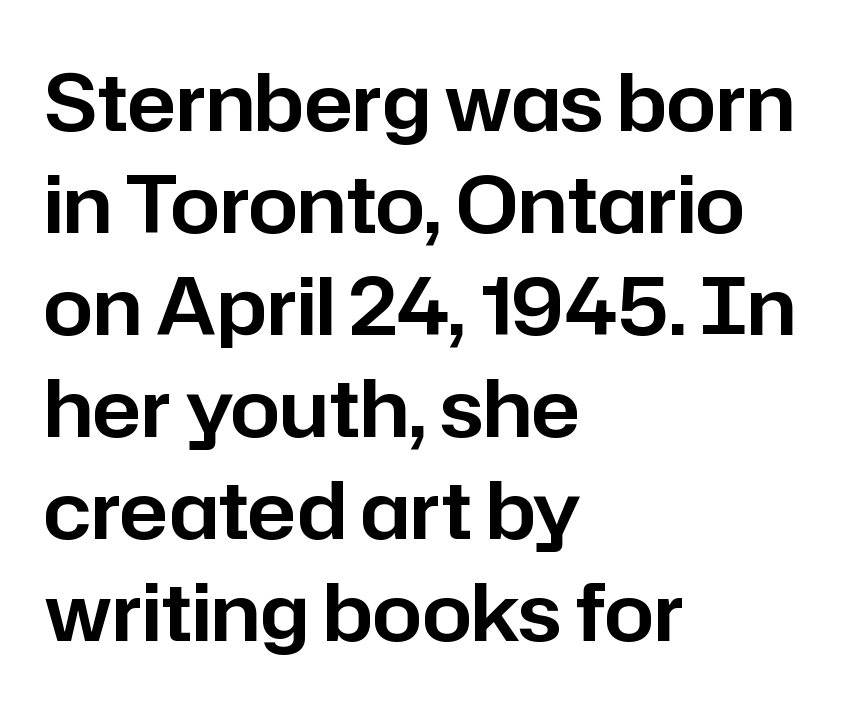
{"serif": "no", "italic": "no", "width": "normal", "stroke_contrast": "low", "x_height": "medium", "monospaced": "no", "underline": "no", "align": "left", "line_spacing": "normal", "line_spacing_ratio": 1.29, "letter_spacing": "normal", "letter_spacing_em": 0.0, "glyph_px": 79}
